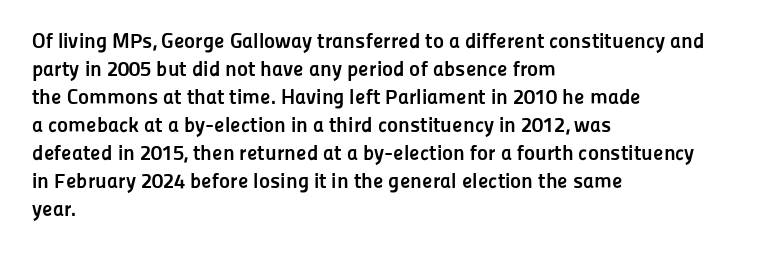
Q: Is the text bold? A: Yes.
Q: Is the text italic (slanted)? A: No, it is upright.
Q: Is the text underlined? A: No.
Q: How is the paragraph aligned? A: Left-aligned.
Q: Is the spacing between letters normal or unusually wide? A: Normal.
Q: Is the spacing between lines tight, normal or loose? A: Normal.
